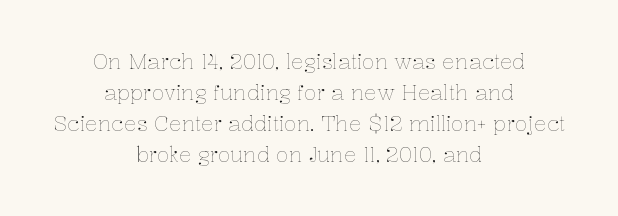
Spacing between characters is what you'd get straight out of the box. The leading is moderate, giving the passage an even texture. The weight would be labelled regular, book, light, or lighter still. Every stem runs plumb, perpendicular to the baseline. One-word summary of the alignment: center. The baseline area is clear.
